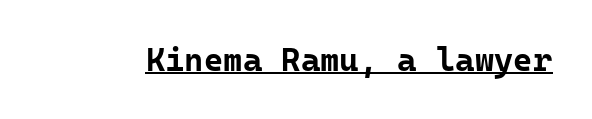
The image shows 33 px bold sans-serif type, upright; set normal letter spacing, underlined; low stroke contrast and a medium x-height.
